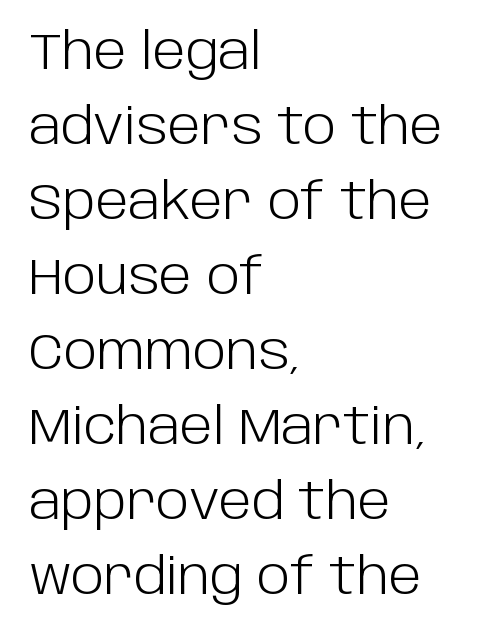
This is sans-serif lettering, the kind often seen on screens and signage. The lines sit at an ordinary, default distance from one another. Upright lettering throughout. Nothing unusual about the tracking: characters are spaced as the font intends.
